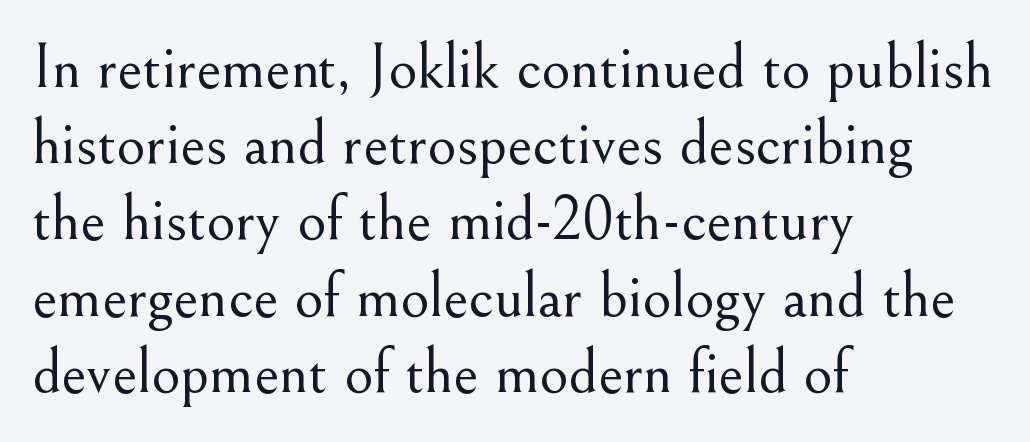
Think standard paragraph weight, or any step lighter than that. Casual observation: everything's shoved over to the left. Check under the words: just untouched page. The typeface chosen for these lines features serifs.
